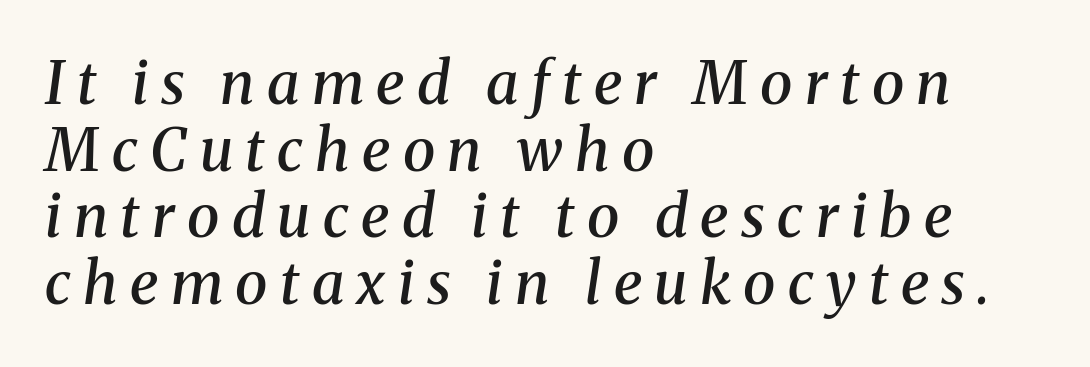
{"serif": "yes", "italic": "yes", "lean": "right", "slant_degrees": 8, "bold": "semi", "weight": "semibold", "width": "normal", "stroke_contrast": "medium", "x_height": "medium", "monospaced": "no", "underline": "no", "align": "left", "line_spacing": "tight", "line_spacing_ratio": 1.13, "letter_spacing": "wide", "letter_spacing_em": 0.21, "glyph_px": 59}
